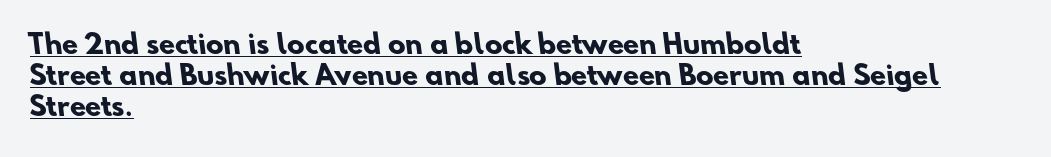
Q: Is the text bold? A: Yes.
Q: Is the text underlined? A: Yes.
Q: How is the paragraph aligned? A: Left-aligned.
Q: Is the spacing between letters normal or unusually wide? A: Normal.
